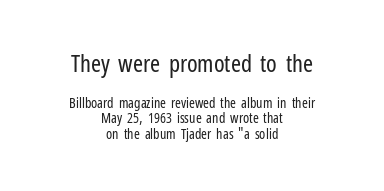
Q: Is the text bold? A: No.
Q: Is the text italic (slanted)? A: No, it is upright.
Q: Is the text underlined? A: No.
Q: How is the paragraph aligned? A: Centered.
Q: Is the spacing between letters normal or unusually wide? A: Normal.
Q: Is the spacing between lines tight, normal or loose? A: Tight.
Q: Which block of text is set in a larger size, the first (top) or the second (bottom)? A: The first (top) one.
